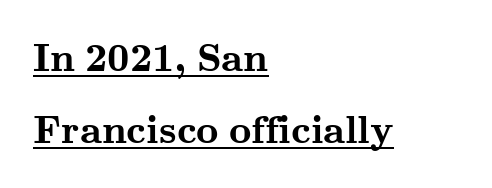
Every row of glyphs begins at an identical x-position on the left. Looks like regular typesetting: each glyph gets only the width it needs. Does a line run under the words? Yes, clearly. I'd call this a serif setting — the letters wear small feet. Notice how thick the strokes are: this is what a full bold looks like.
